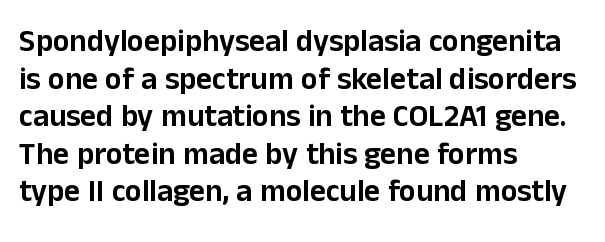
The image shows 31 px sans-serif type, upright; set left-aligned, line spacing 1.21x, normal letter spacing, not underlined; low stroke contrast and a medium x-height.
